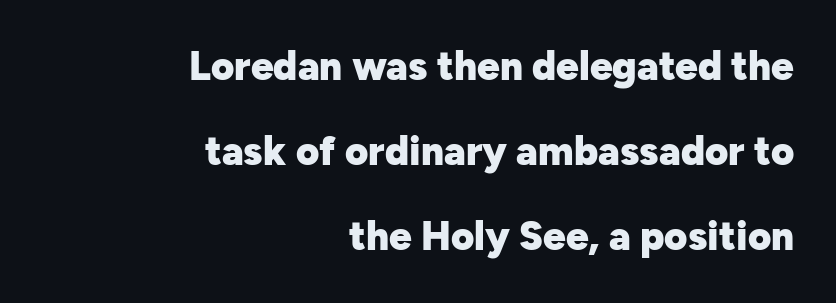
{"serif": "no", "italic": "no", "bold": "yes", "weight": "heavy", "width": "normal", "stroke_contrast": "low", "x_height": "medium", "monospaced": "no", "underline": "no", "align": "right", "line_spacing": "loose", "line_spacing_ratio": 2.13, "letter_spacing": "normal", "letter_spacing_em": 0.0, "glyph_px": 40}
